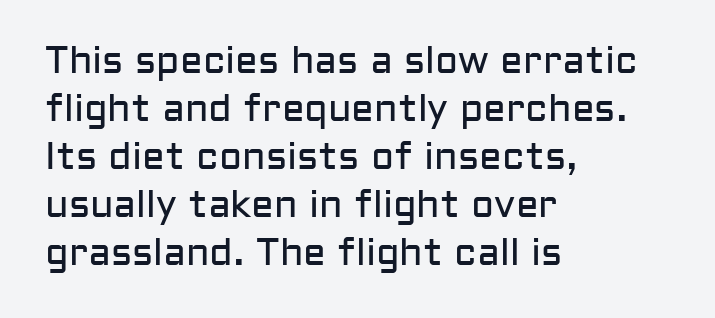
{"serif": "no", "italic": "no", "bold": "no", "weight": "regular", "width": "normal", "stroke_contrast": "low", "x_height": "medium", "monospaced": "no", "underline": "no", "align": "left", "line_spacing": "normal", "line_spacing_ratio": 1.26, "letter_spacing": "normal", "letter_spacing_em": 0.0, "glyph_px": 38}
